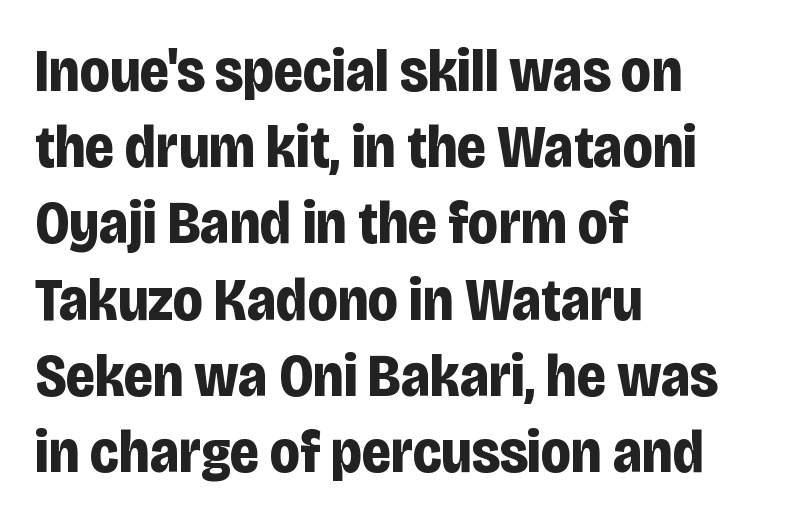
{"serif": "no", "italic": "no", "bold": "yes", "weight": "bold", "width": "condensed", "stroke_contrast": "low", "x_height": "large", "monospaced": "no", "underline": "no", "align": "left", "line_spacing": "normal", "line_spacing_ratio": 1.27, "letter_spacing": "normal", "letter_spacing_em": 0.0, "glyph_px": 60}
